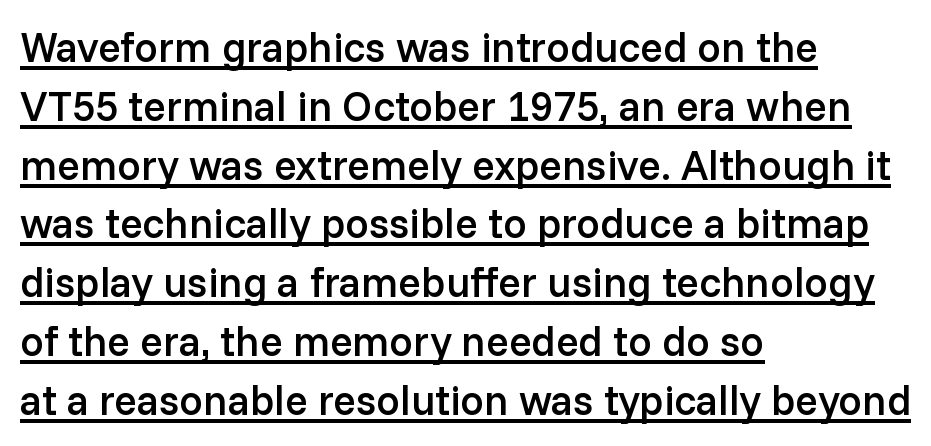
Q: Is the text bold? A: Semi-bold.
Q: Is the text italic (slanted)? A: No, it is upright.
Q: Is the typeface a serif or a sans-serif typeface? A: Sans-serif.
Q: Is the text underlined? A: Yes.
Q: How is the paragraph aligned? A: Left-aligned.
Q: Is the spacing between letters normal or unusually wide? A: Normal.
Q: Is the spacing between lines tight, normal or loose? A: Normal.
Q: Width (condensed, normal, or wide)? A: Normal.
Q: Stroke contrast? A: Low.
Q: x-height? A: Medium.
Q: Monospaced? A: No.
